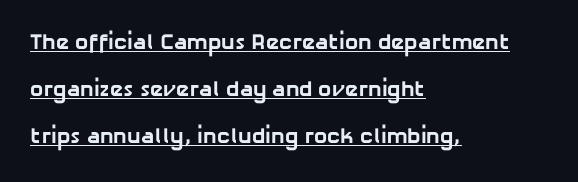
Q: Is the text bold? A: Yes.
Q: Is the text underlined? A: Yes.
Q: How is the paragraph aligned? A: Left-aligned.
Q: Is the spacing between letters normal or unusually wide? A: Normal.
Q: Is the spacing between lines tight, normal or loose? A: Loose.
